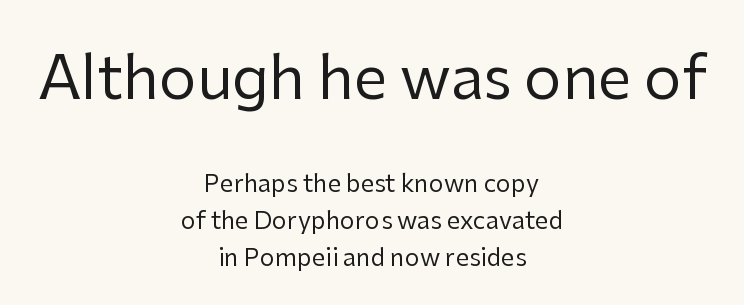
{"serif": "no", "italic": "no", "bold": "no", "weight": "regular", "width": "normal", "stroke_contrast": "low", "x_height": "medium", "monospaced": "no", "underline": "no", "align": "center", "line_spacing": "normal", "line_spacing_ratio": 1.55, "letter_spacing": "normal", "letter_spacing_em": 0.0, "larger_block": "first", "size_ratio": 2.5, "glyph_px": 60}
